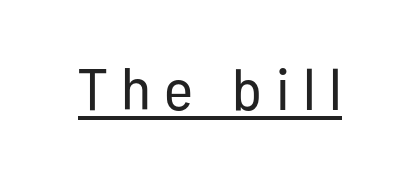
{"serif": "no", "italic": "no", "bold": "no", "weight": "regular", "width": "condensed", "stroke_contrast": "low", "x_height": "medium", "monospaced": "no", "underline": "yes", "letter_spacing": "wide", "letter_spacing_em": 0.23, "glyph_px": 59}
